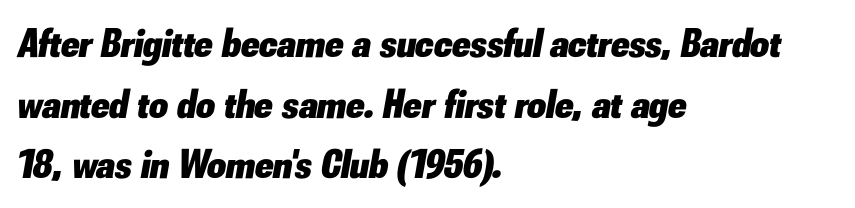
Q: Is the text bold? A: Yes.
Q: Is the text italic (slanted)? A: Yes, it leans right by about 10 degrees.
Q: Is the text underlined? A: No.
Q: How is the paragraph aligned? A: Left-aligned.
Q: Is the spacing between letters normal or unusually wide? A: Normal.
Q: Is the spacing between lines tight, normal or loose? A: Normal.
Q: Width (condensed, normal, or wide)? A: Normal.
Q: Stroke contrast? A: Low.
Q: x-height? A: Small.
Q: Monospaced? A: No.
